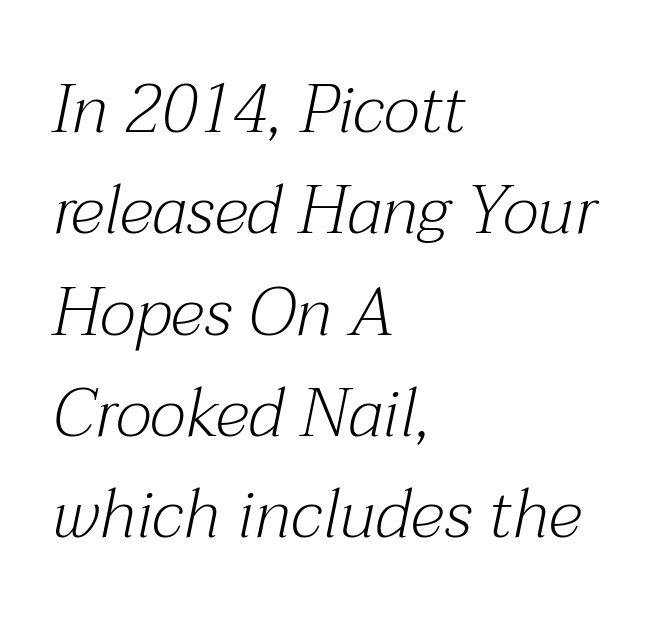
{"serif": "yes", "italic": "yes", "lean": "right", "slant_degrees": 12, "bold": "no", "weight": "light", "width": "normal", "stroke_contrast": "medium", "x_height": "medium", "monospaced": "no", "underline": "no", "align": "left", "line_spacing": "normal", "line_spacing_ratio": 1.49, "letter_spacing": "normal", "letter_spacing_em": 0.0, "glyph_px": 68}
